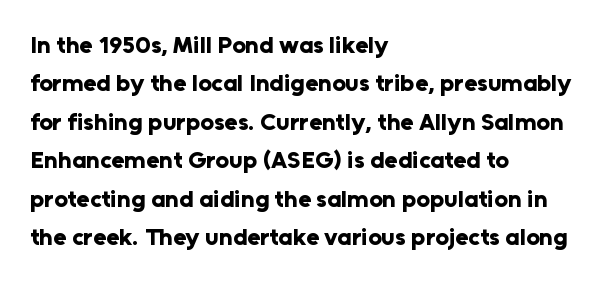
{"italic": "no", "bold": "yes", "underline": "no", "align": "left", "line_spacing": "normal", "line_spacing_ratio": 1.6, "letter_spacing": "normal", "letter_spacing_em": 0.0, "glyph_px": 24}
